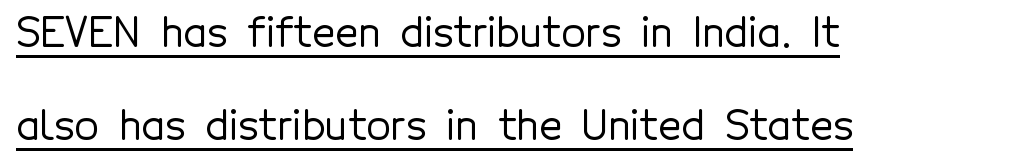
Ordinary non-slanted type is in use. The passage shown is typed in a proportional face where columns would drift. Emphasis is given by a line drawn under the lettering. Tracking here is standard; glyphs follow each other at the usual distance. Which margin do the lines hug? The left one — the right edge is uneven. Loosely led — the rows are spread out.
